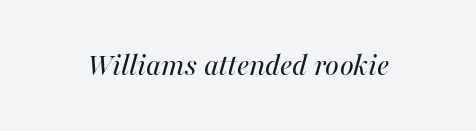
{"italic": "yes", "lean": "right", "slant_degrees": 16, "bold": "no", "weight": "regular", "width": "normal", "stroke_contrast": "medium", "x_height": "medium", "monospaced": "no", "underline": "no", "letter_spacing": "normal", "letter_spacing_em": 0.0, "glyph_px": 33}
